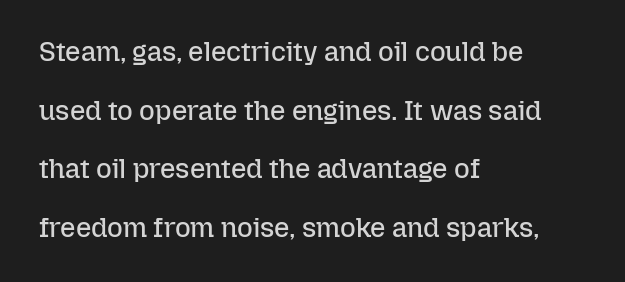
{"italic": "no", "bold": "no", "underline": "no", "align": "left", "line_spacing": "loose", "line_spacing_ratio": 2.17, "letter_spacing": "normal", "letter_spacing_em": 0.0, "glyph_px": 27}
